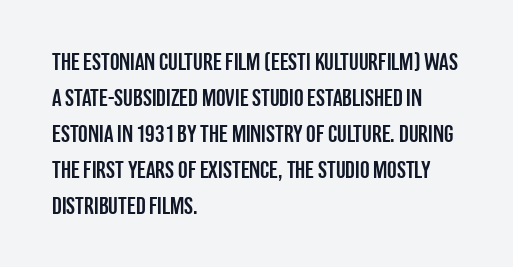
The image shows 24 px text type, upright; set left-aligned, normal line spacing (1.5x), normal letter spacing, not underlined.
